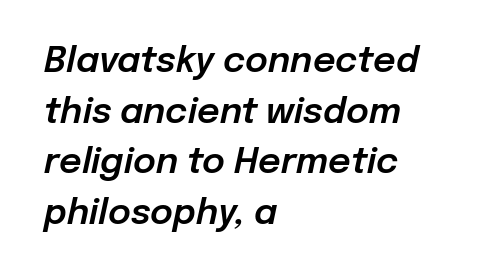
{"italic": "yes", "lean": "right", "slant_degrees": 12, "width": "normal", "stroke_contrast": "low", "x_height": "medium", "monospaced": "no", "underline": "no", "align": "left", "line_spacing": "normal", "line_spacing_ratio": 1.45, "letter_spacing": "normal", "letter_spacing_em": 0.0, "glyph_px": 35}
